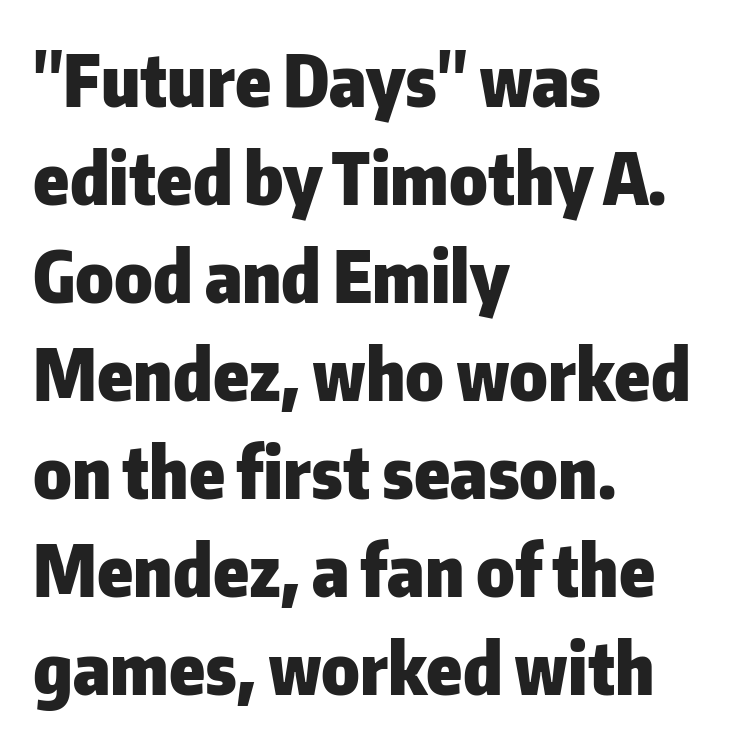
The image shows 71 px heavy sans-serif type, upright; set left-aligned, normal line spacing (1.38x), normal letter spacing, not underlined; low stroke contrast and a medium x-height.
